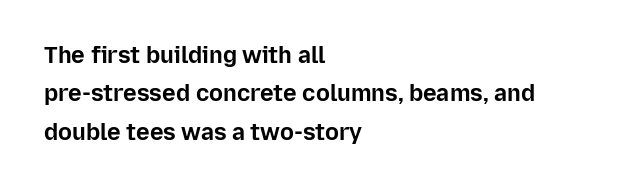
{"italic": "no", "bold": "yes", "underline": "no", "align": "left", "line_spacing": "normal", "line_spacing_ratio": 1.67, "letter_spacing": "normal", "letter_spacing_em": 0.0, "glyph_px": 23}
